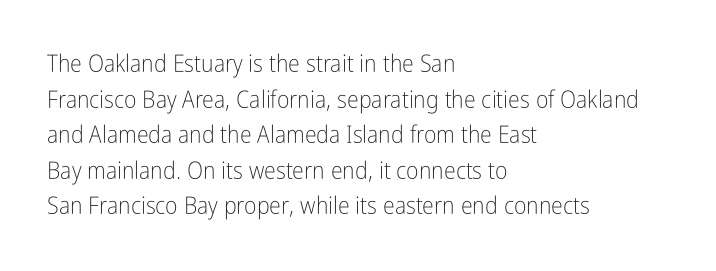
No italicization has been applied; the sample stays upright. Each line starts at the same left margin while the right side varies. Weight: regular or lighter. Compared with typical paragraphs, the rows here are spaced about the same. No extra tracking has been applied to these lines. Any mark beneath the type? The region is blank.
